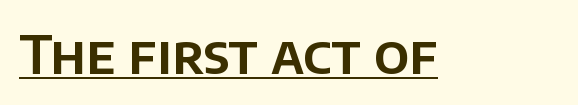
Q: Is the text italic (slanted)? A: No, it is upright.
Q: Is the typeface a serif or a sans-serif typeface? A: Sans-serif.
Q: Is the text underlined? A: Yes.
Q: Is the spacing between letters normal or unusually wide? A: Normal.
Q: Width (condensed, normal, or wide)? A: Normal.
Q: Stroke contrast? A: Low.
Q: x-height? A: Large.
Q: Monospaced? A: No.
